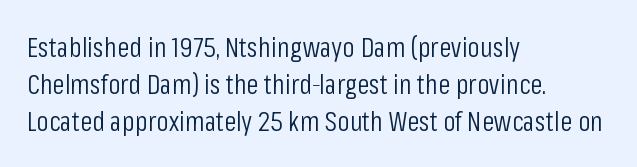
The image shows 28 px light, condensed sans-serif type, upright; set left-aligned, normal line spacing (1.32x), normal letter spacing, not underlined; low stroke contrast and a medium x-height.
